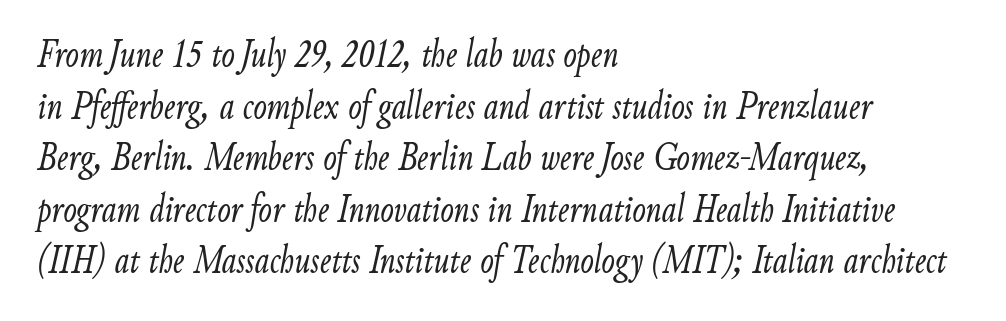
A typesetter would call this proportional, since set widths differ per character. The line texture is even and compact thanks to regular tracking. Horizontal bands of white between lines are of average thickness. Has an underline been added? It has not. Caption: multi-line text, flush left, ragged right.
